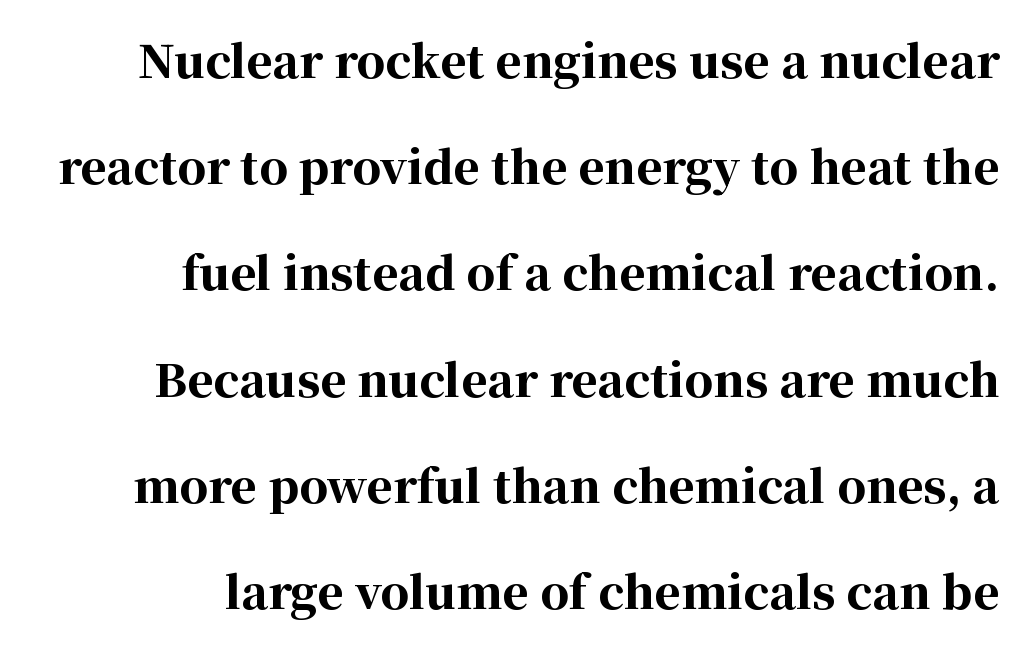
{"serif": "yes", "italic": "no", "bold": "yes", "weight": "bold", "width": "normal", "stroke_contrast": "high", "x_height": "medium", "monospaced": "no", "underline": "no", "align": "right", "line_spacing": "loose", "line_spacing_ratio": 2.36, "letter_spacing": "normal", "letter_spacing_em": 0.0, "glyph_px": 45}
